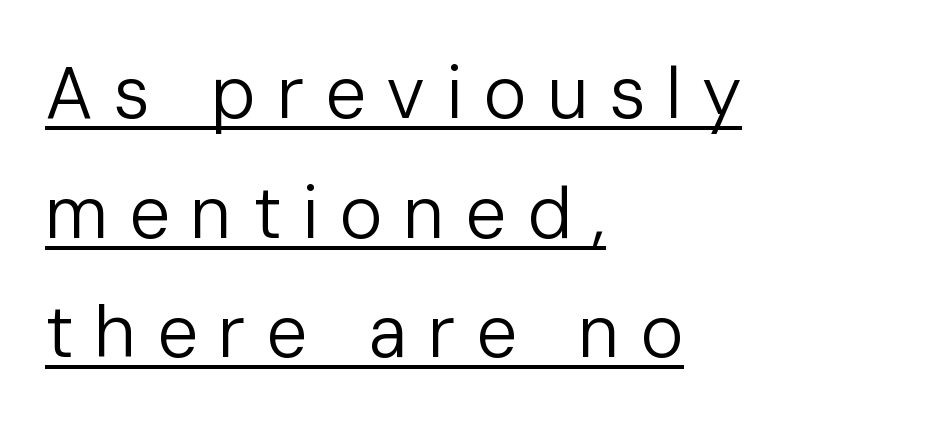
The image shows 73 px regular-weight sans-serif type, upright; set left-aligned, normal line spacing (1.64x), unusually wide letter spacing (+0.28 em), underlined; low stroke contrast and a medium x-height.
